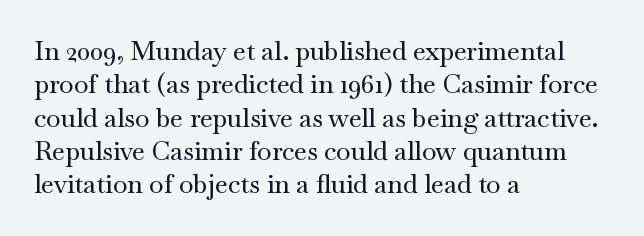
Beneath every word, the page is bare. Evenly set lines give the paragraph a standard silhouette. The compositor pushed each line to the left boundary. Spacing between characters is what you'd get straight out of the box. When letters stand straight like this, we call the style roman or upright.
